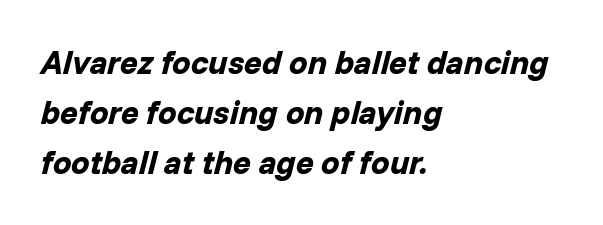
{"italic": "yes", "lean": "right", "slant_degrees": 14, "bold": "yes", "weight": "bold", "width": "normal", "stroke_contrast": "low", "x_height": "medium", "monospaced": "no", "underline": "no", "align": "left", "line_spacing": "normal", "line_spacing_ratio": 1.52, "letter_spacing": "normal", "letter_spacing_em": 0.0, "glyph_px": 33}
